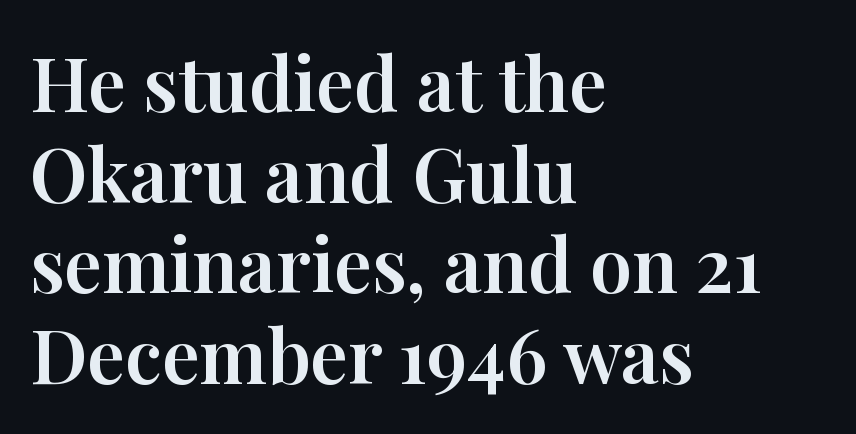
Descenders hang freely into open space. Varying glyph widths throughout — classic text-font behaviour. Compared with typical body copy, the letter spacing here is the same. Regarding serifs, this sample has them.
